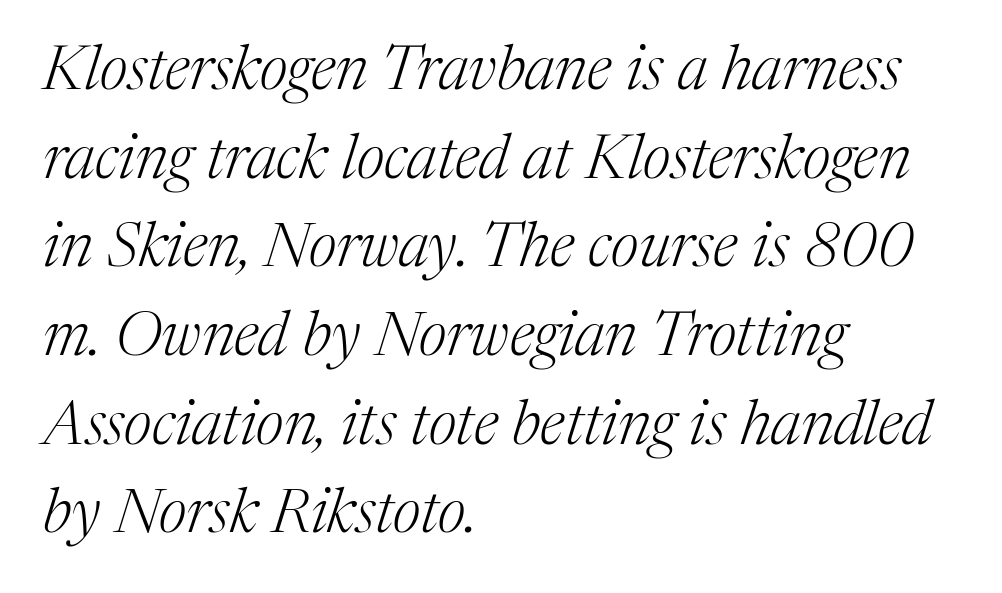
The image shows 62 px light serif type, italic (leaning right); set left-aligned, normal line spacing (1.43x), normal letter spacing, not underlined; medium stroke contrast and a medium x-height.
